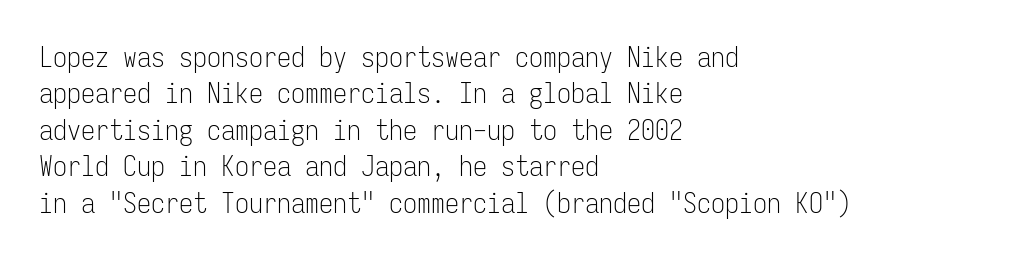
Descenders are the only things crossing below the line. The glyphs in this specimen are sans serif. You could count columns in this text — the font is strictly monospaced. Short note: letters normally spaced. If you drew a line through each stem, it would be perfectly vertical.
